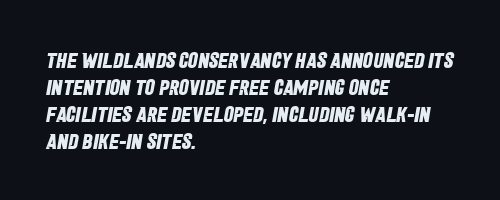
The image shows 22 px bold type; set left-aligned, line spacing 1.22x, normal letter spacing, not underlined.
